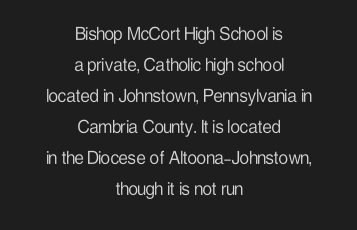
Is there much room between lines? A standard amount, neither cramped nor airy. This rendering features lettering with no underline. Caption: standard tracking, unaltered. Typeset on center — no edge is straight. Unbolded letterforms with no extra heft.
